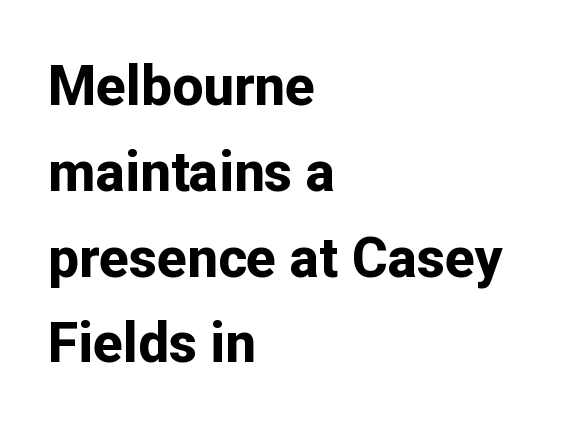
The image shows 55 px bold sans-serif type, upright; set left-aligned, normal line spacing (1.56x), normal letter spacing, not underlined; low stroke contrast and a medium x-height.
